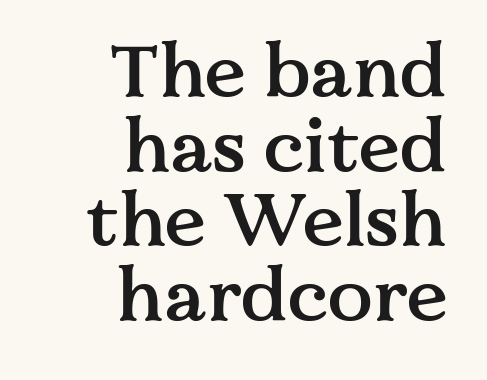
Posture: upright roman. In CSS terms this would be text-align: right. The baseline area is clear. Looks like regular typesetting: each glyph gets only the width it needs. Glyph-to-glyph distance matches everyday printed text. The passage shown stacks its lines with hardly any gap.
